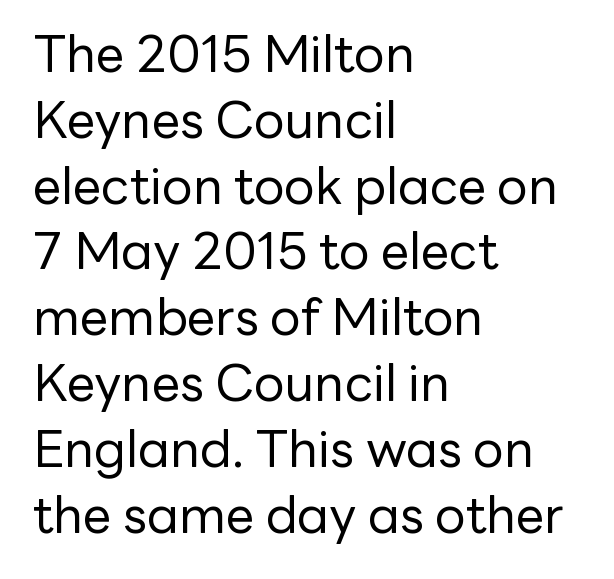
The image shows 51 px regular-weight sans-serif type, upright; set left-aligned, normal line spacing (1.29x), normal letter spacing, not underlined; low stroke contrast and a medium x-height.
